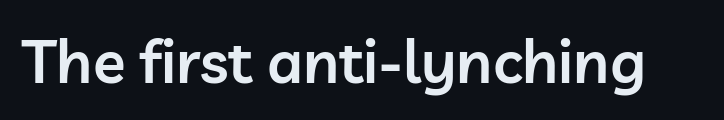
The gaps between neighbouring characters are ordinary and unremarkable. The words here are not underlined. You could not count columns in this text — the font is proportionally spaced. Does the type have serifs? No, each stem ends abruptly. Notice how the stems are strictly vertical — no italics here. A somewhat darkened texture: the type is semibold rather than bold.
